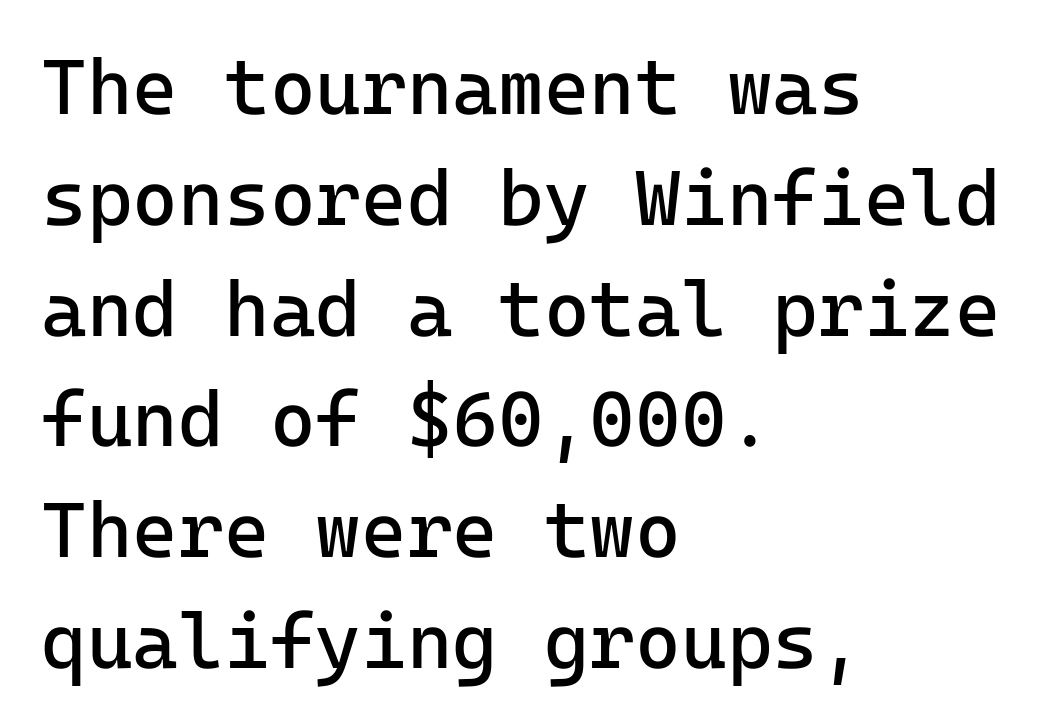
The type sits square on the baseline with zero lean. Unbolded letterforms with no extra heft. The typeface chosen for these lines omits serifs. This rendering features lettering with no underline. The tracking reads as untouched default to a designer's eye. Casual observation: everything's shoved over to the left.
